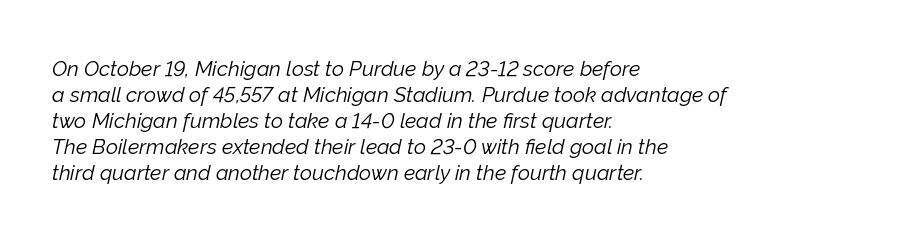
The image shows 21 px text type, italic (leaning right); set left-aligned, line spacing 1.24x, normal letter spacing, not underlined.
